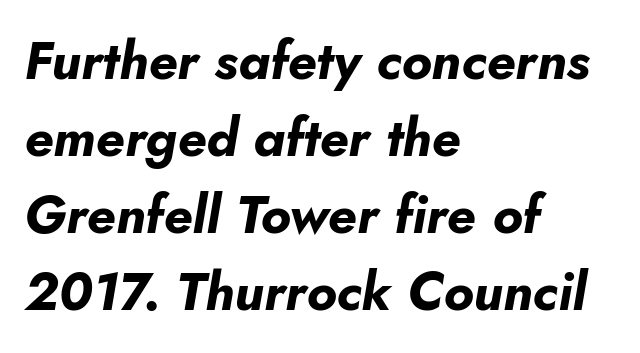
Every letter is thick-stroked: bold, no question. In terms of posture, this sample is oblique. Regarding leading, the lines here are spaced in the standard way. The space directly below the letters is spotless.
